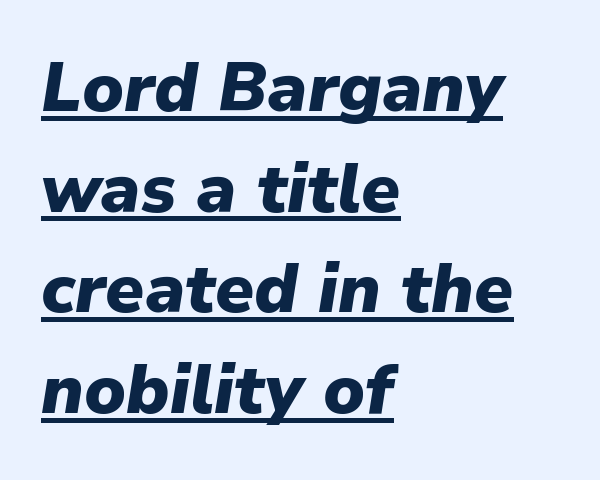
The image shows 69 px heavy type, italic (leaning right); set left-aligned, normal line spacing (1.46x), normal letter spacing, underlined; low stroke contrast and a medium x-height.
